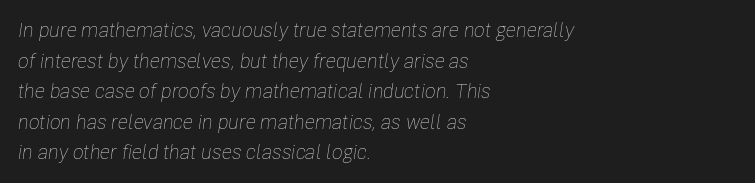
Q: Is the text bold? A: No.
Q: Is the text italic (slanted)? A: Yes, it leans right by about 8 degrees.
Q: Is the text underlined? A: No.
Q: How is the paragraph aligned? A: Left-aligned.
Q: Is the spacing between letters normal or unusually wide? A: Normal.
Q: Is the spacing between lines tight, normal or loose? A: Normal.
